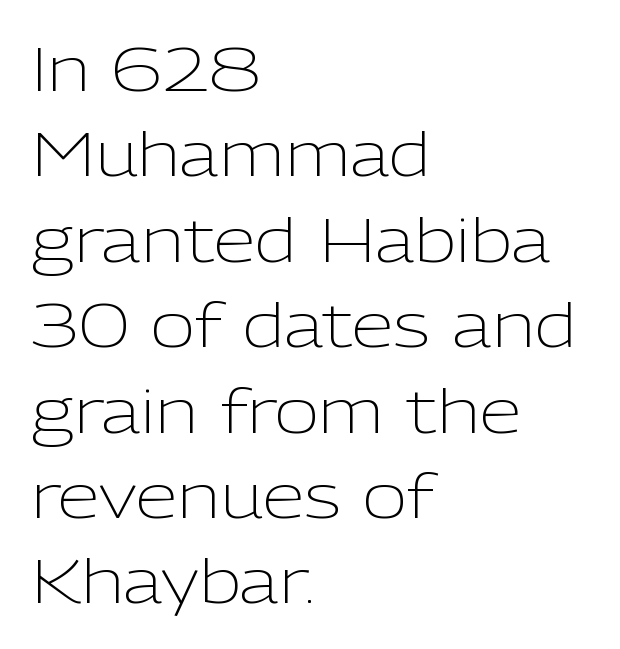
Interline gaps are of average width in this sample. Stroke thickness stays within the range of a standard reading face or lighter. The zone under the glyphs is completely vacant. You could not count columns in this text — the font is proportionally spaced.
